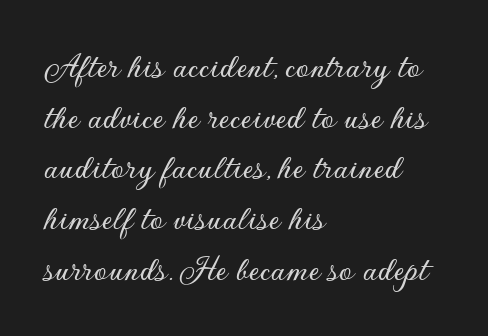
Q: Is the text italic (slanted)? A: Yes.
Q: Is the typeface a serif or a sans-serif typeface? A: Sans-serif.
Q: Is the text underlined? A: No.
Q: How is the paragraph aligned? A: Left-aligned.
Q: Is the spacing between letters normal or unusually wide? A: Normal.
Q: Is the spacing between lines tight, normal or loose? A: Normal.
Q: Width (condensed, normal, or wide)? A: Normal.
Q: Stroke contrast? A: Low.
Q: x-height? A: Small.
Q: Monospaced? A: No.
